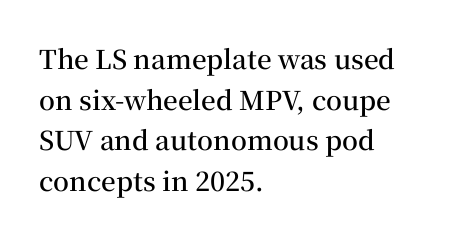
Q: Is the text bold? A: Semi-bold.
Q: Is the text italic (slanted)? A: No, it is upright.
Q: Is the text underlined? A: No.
Q: How is the paragraph aligned? A: Left-aligned.
Q: Is the spacing between letters normal or unusually wide? A: Normal.
Q: Is the spacing between lines tight, normal or loose? A: Normal.
